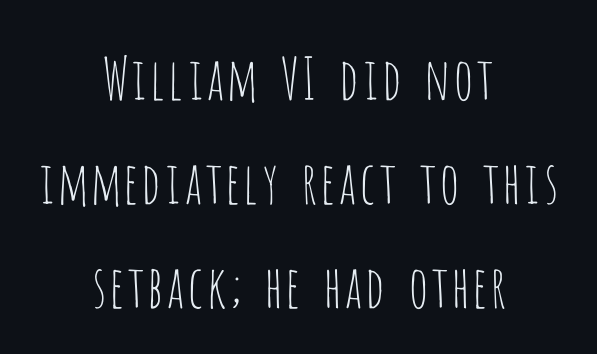
{"serif": "no", "italic": "no", "bold": "no", "weight": "thin", "width": "condensed", "stroke_contrast": "low", "x_height": "large", "monospaced": "no", "underline": "no", "align": "center", "line_spacing_ratio": 1.79, "letter_spacing": "normal", "letter_spacing_em": 0.0, "glyph_px": 58}
